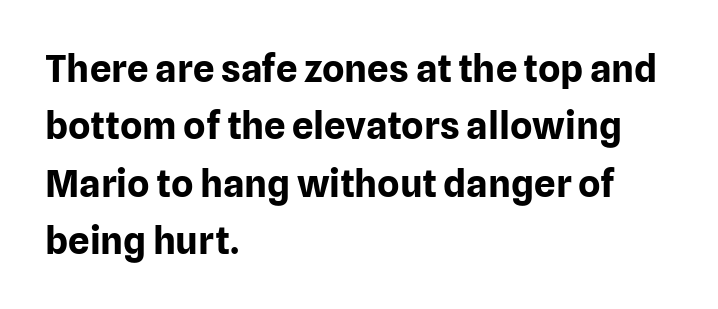
Tracking value appears to be zero — textbook default spacing. Proportional: the letters do not fall into vertical columns. Bare-footed words on every line. When letters stand straight like this, we call the style roman or upright. Line spacing here is normal. Pretty heavy lettering here — definitely bold.
